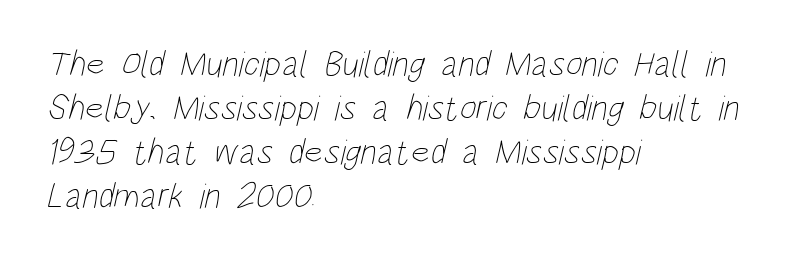
This sample has the flowing, uneven cadence of proportional lettering. The weight tops out at a normal text grade. Line beginnings align vertically; line endings do not. Here the glyphs are tracked normally, forming tight word shapes.
